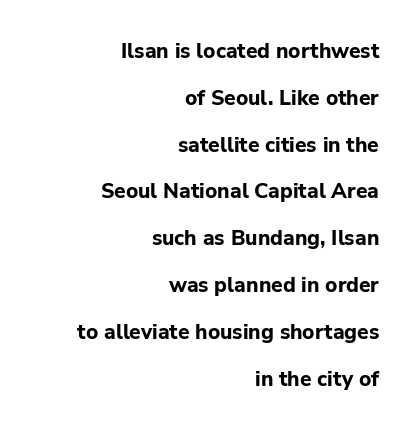
Look at the stroke-to-counter ratio: heavy, a bold. Short and long lines alike share a common ending point at right. Vertically, the passage feels expansive, rows floating well apart. The face used here is rendered with its standard letterfit. Vertical strokes here are truly vertical.
